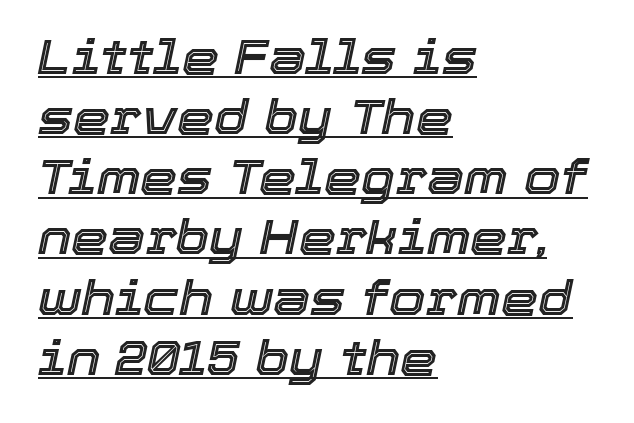
Does the leading feel generous? No, just average. The letters advance in unequal steps, a hallmark of proportional type. This rendering uses left alignment, leaving the right contour irregular. Every word sits above its own underline. Inter-character spacing is left at the font's built-in metrics.
